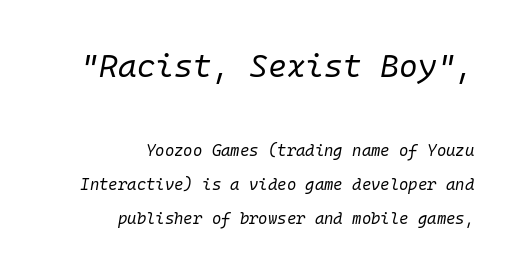
{"italic": "yes", "lean": "right", "slant_degrees": 10, "bold": "no", "weight": "regular", "width": "normal", "stroke_contrast": "low", "x_height": "medium", "monospaced": "yes", "underline": "no", "align": "right", "line_spacing": "loose", "line_spacing_ratio": 2.13, "letter_spacing": "normal", "letter_spacing_em": 0.0, "larger_block": "first", "size_ratio": 2.0, "glyph_px": 32}
